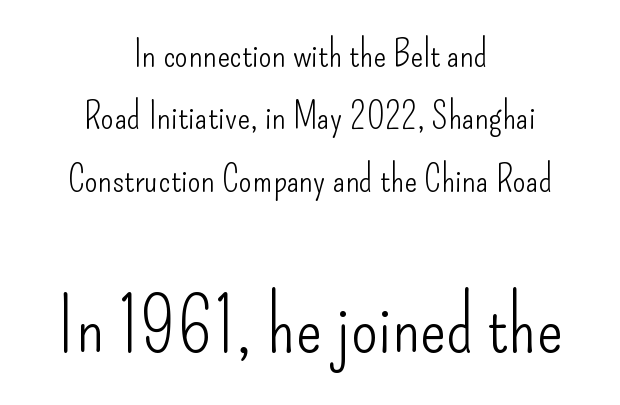
{"serif": "no", "italic": "no", "bold": "no", "weight": "light", "width": "condensed", "stroke_contrast": "low", "x_height": "small", "monospaced": "no", "underline": "no", "align": "center", "line_spacing": "normal", "line_spacing_ratio": 1.64, "letter_spacing": "normal", "letter_spacing_em": 0.0, "larger_block": "second", "size_ratio": 2.03, "glyph_px": 77}
